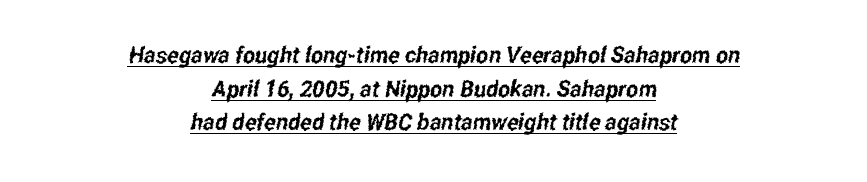
Q: Is the text underlined? A: Yes.
Q: How is the paragraph aligned? A: Centered.
Q: Is the spacing between letters normal or unusually wide? A: Normal.
Q: Is the spacing between lines tight, normal or loose? A: Normal.
